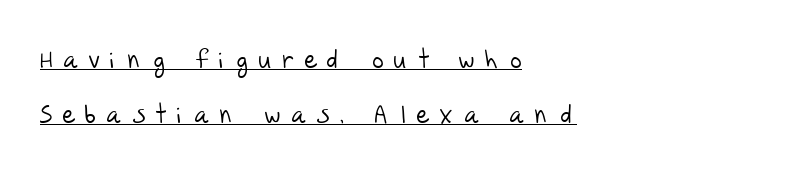
The image shows 25 px text type; set left-aligned, loose line spacing (2.2x), unusually wide letter spacing (+0.44 em), underlined.
